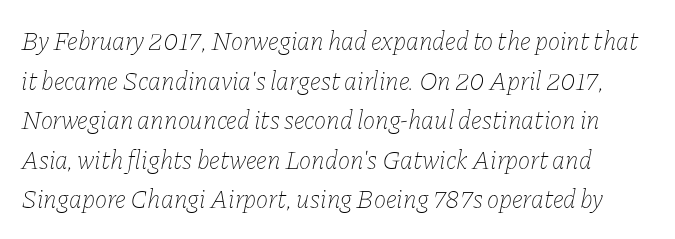
Yep, that's italic — everything's leaning. Letter spacing: default. Compared with typical paragraphs, the rows here are spaced about the same. Think standard paragraph weight, or any step lighter than that. The foot of each line stays bare and open.
